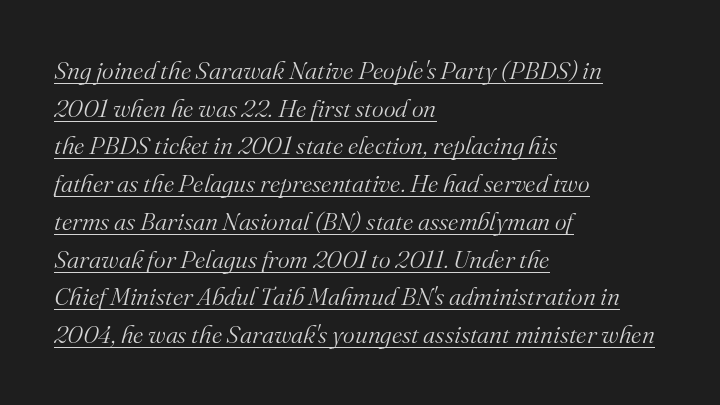
Honestly, the underline is the first thing you notice here. Designer's note — italics engaged. The font sits on the lighter half of the weight spectrum, regular included. Nothing unusual about the tracking: characters are spaced as the font intends.
